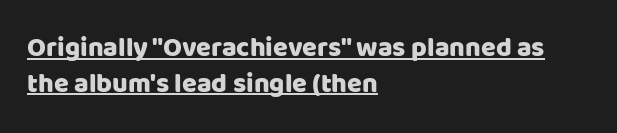
The image shows 27 px text type, upright; set left-aligned, normal line spacing (1.32x), normal letter spacing, underlined.
